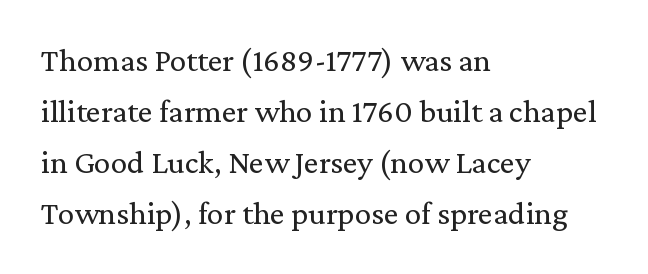
Q: Is the text bold? A: No.
Q: Is the text italic (slanted)? A: No, it is upright.
Q: Is the typeface a serif or a sans-serif typeface? A: Serif.
Q: Is the text underlined? A: No.
Q: How is the paragraph aligned? A: Left-aligned.
Q: Is the spacing between letters normal or unusually wide? A: Normal.
Q: Is the spacing between lines tight, normal or loose? A: Normal.
Q: Width (condensed, normal, or wide)? A: Normal.
Q: Stroke contrast? A: Low.
Q: x-height? A: Medium.
Q: Monospaced? A: No.
